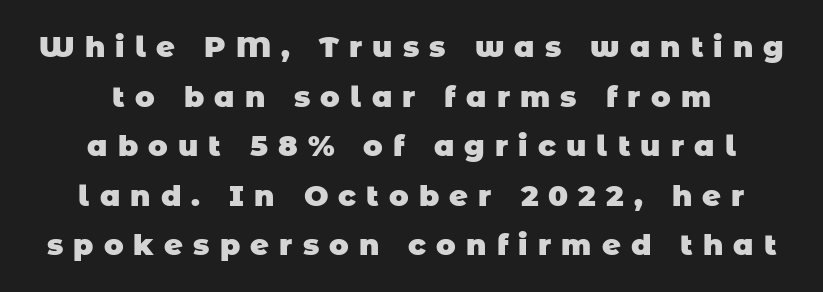
Is the block centered? Yes — each line is placed symmetrically about the middle. Bold? Absolutely — the strokes are thick and heavy. Think of a printed novel: that variable character pitch is what you see here. I'd call this a sans setting — the letters go barefoot.
